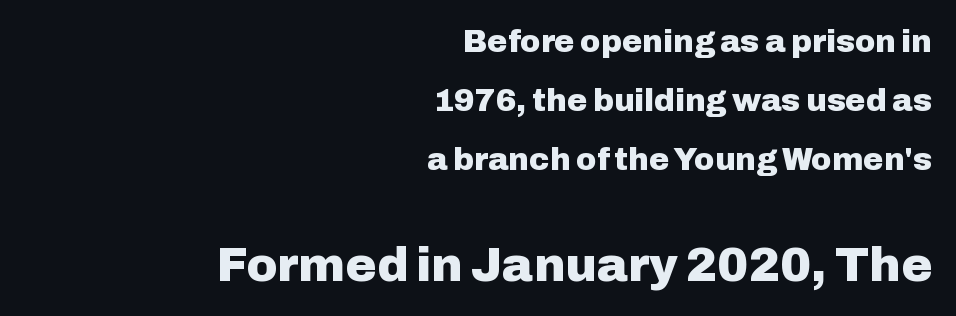
The image shows 47 px heavy sans-serif type, upright; set right-aligned, loose line spacing (1.91x), normal letter spacing, not underlined; the second (bottom) block is 1.52x larger; low stroke contrast and a medium x-height.
